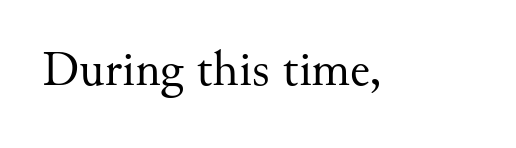
The rendering uses natural spacing where letterforms have individual widths. This sample uses an upright cut, with every glyph sitting square on the baseline. Bare-footed words on every line. Check where the strokes stop: tiny serifs finish them off.
